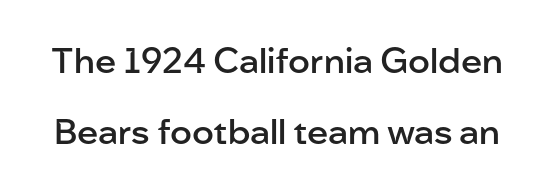
The image shows 35 px semibold sans-serif type, upright; set loose line spacing (2.02x), normal letter spacing, not underlined; low stroke contrast and a medium x-height.
